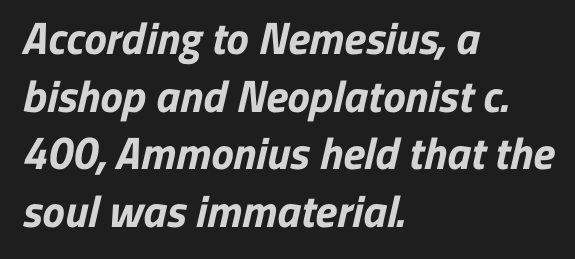
Q: Is the text bold? A: Yes.
Q: Is the typeface a serif or a sans-serif typeface? A: Sans-serif.
Q: Is the text underlined? A: No.
Q: How is the paragraph aligned? A: Left-aligned.
Q: Is the spacing between letters normal or unusually wide? A: Normal.
Q: Is the spacing between lines tight, normal or loose? A: Normal.
Q: Width (condensed, normal, or wide)? A: Normal.
Q: Stroke contrast? A: Low.
Q: x-height? A: Medium.
Q: Monospaced? A: No.
